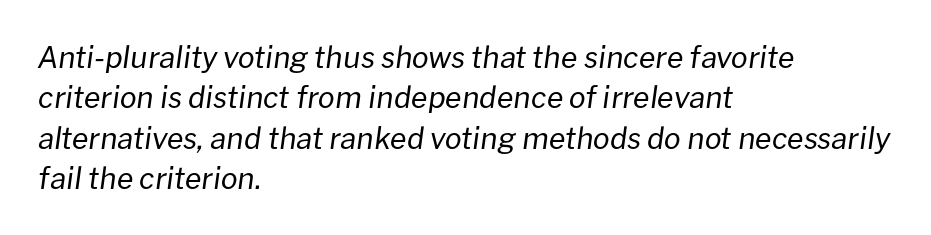
One glance says typical: line gaps are just what's usual. There is no visible air inserted between adjacent glyphs. Caption: multi-line text, flush left, ragged right. This reads as an unemphasized weight, regular at the heaviest.
